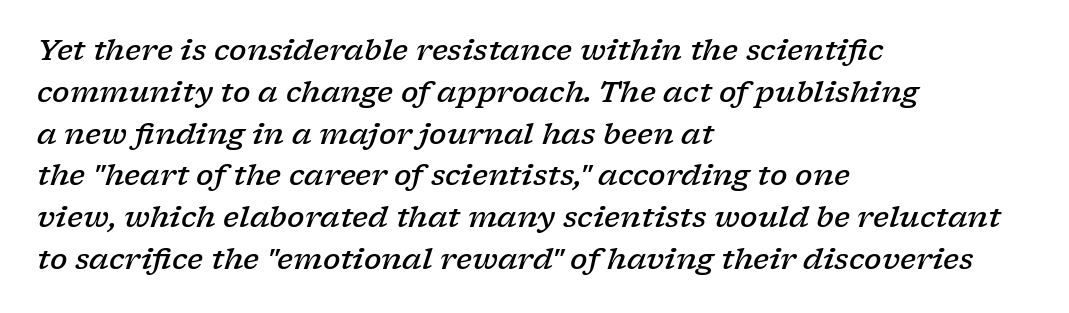
The image shows 29 px semibold, wide serif type, italic (leaning right); set left-aligned, normal line spacing (1.44x), normal letter spacing, not underlined; low stroke contrast and a medium x-height.
